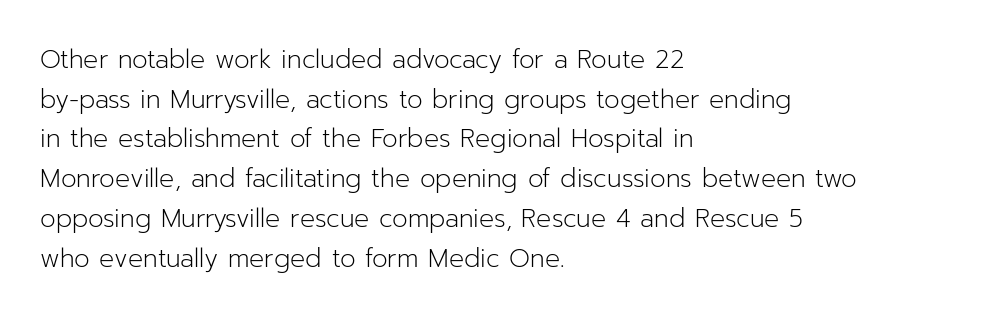
The image shows 25 px text type, upright; set left-aligned, normal line spacing (1.59x), normal letter spacing, not underlined.
